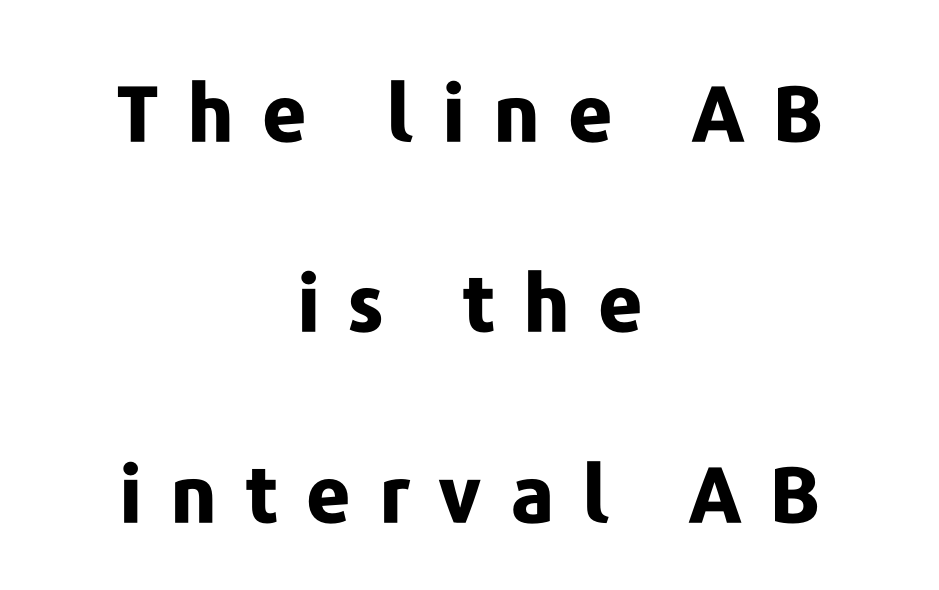
The image shows 78 px bold sans-serif type, upright; set centered, loose line spacing (2.44x), unusually wide letter spacing (+0.36 em), not underlined; low stroke contrast and a medium x-height.
